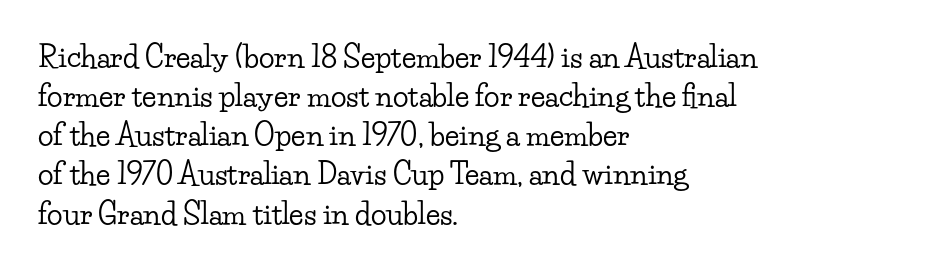
{"serif": "yes", "italic": "no", "width": "wide", "stroke_contrast": "low", "x_height": "small", "monospaced": "no", "underline": "no", "align": "left", "line_spacing": "normal", "line_spacing_ratio": 1.35, "letter_spacing": "normal", "letter_spacing_em": 0.0, "glyph_px": 29}
